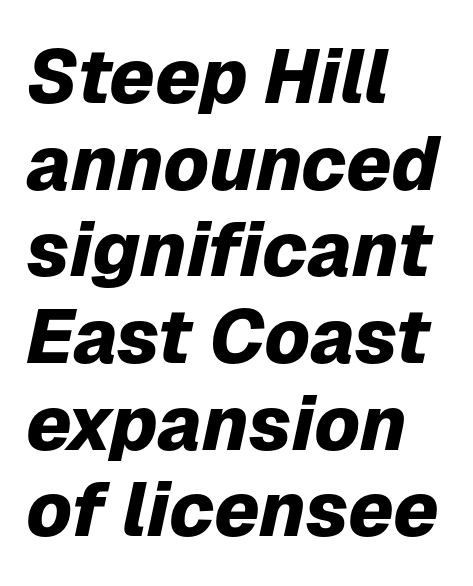
The image shows 76 px heavy type, italic (leaning right); set left-aligned, tight line spacing (1.14x), normal letter spacing, not underlined; low stroke contrast and a medium x-height.
